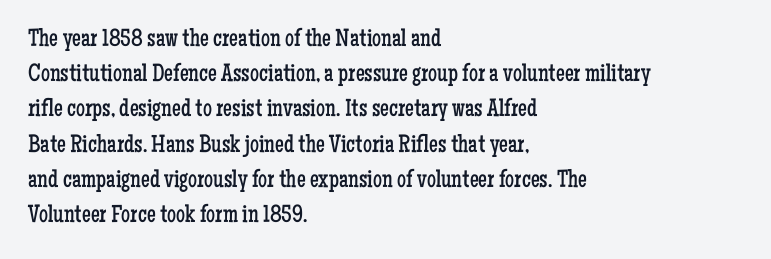
The image shows 25 px text type, upright; set left-aligned, normal line spacing (1.41x), normal letter spacing, not underlined.
